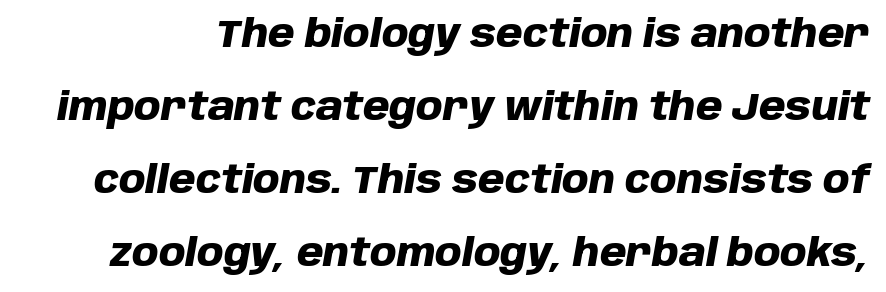
These lines are rendered in a variable-pitch font. Plain, unruled lines of type. Tall strokes in this sample are angled rather than plumb. Is the letter spacing exaggerated? No — it looks like the ordinary default.
